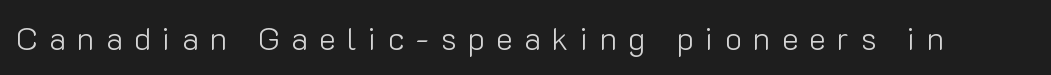
{"serif": "no", "italic": "no", "bold": "no", "weight": "light", "width": "normal", "stroke_contrast": "low", "x_height": "medium", "monospaced": "no", "underline": "no", "letter_spacing": "wide", "letter_spacing_em": 0.35, "glyph_px": 32}
